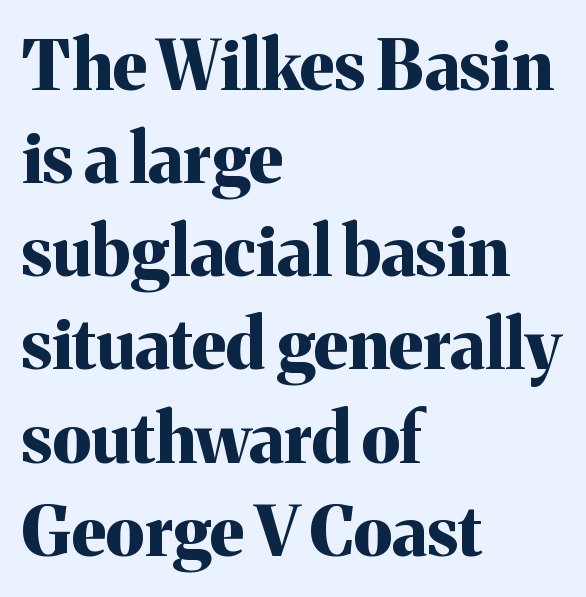
The letters stand upright; this is a roman face. Its strokes are broad and dark, the hallmark of bold type. The baseline area is clear. Each word holds together tightly as a unit, with standard inter-letter gaps. Each letter keeps its own natural width here, so spacing adapts to shape.
